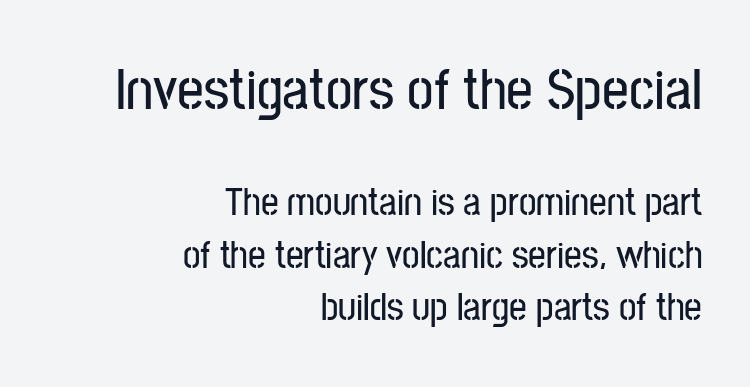
The image shows 59 px condensed sans-serif type, upright; set right-aligned, normal line spacing (1.34x), normal letter spacing, not underlined; the first (top) block is 1.51x larger; low stroke contrast and a medium x-height.
